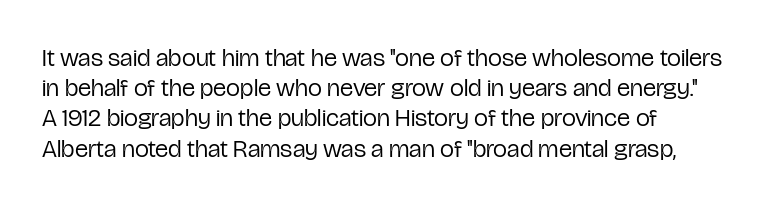
In terms of posture, this sample is upright. The rendering keeps characters at their native spacing. Caption: face not bold, strokes unweighted. The string is rendered with underlining switched off. Horizontal alignment here is leftward, the default for most running prose.
